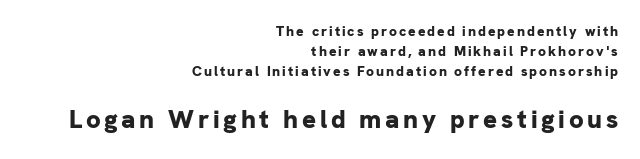
How heavy is the stroke? Heavy — this is a bold. The face used here appears at its bigger size in the lower chunk. The space between consecutive lines is moderate. A student would call this right alignment; a typographer would say flush right, rag left. Any mark beneath the type? The region is blank. Does the lettering tilt? It doesn't — this is upright.
